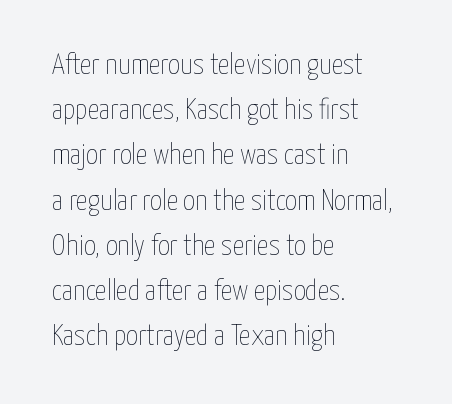
{"italic": "no", "bold": "no", "weight": "thin", "width": "condensed", "stroke_contrast": "low", "x_height": "medium", "monospaced": "no", "underline": "no", "align": "left", "line_spacing": "normal", "line_spacing_ratio": 1.56, "letter_spacing": "normal", "letter_spacing_em": 0.0, "glyph_px": 29}
